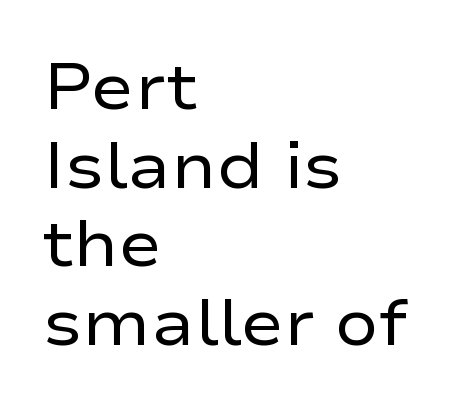
The face used here is proportionally spaced, like ordinary book or web type. Style check: upright. The gap between lines stays unmarked. No extra tracking has been applied to these lines.
